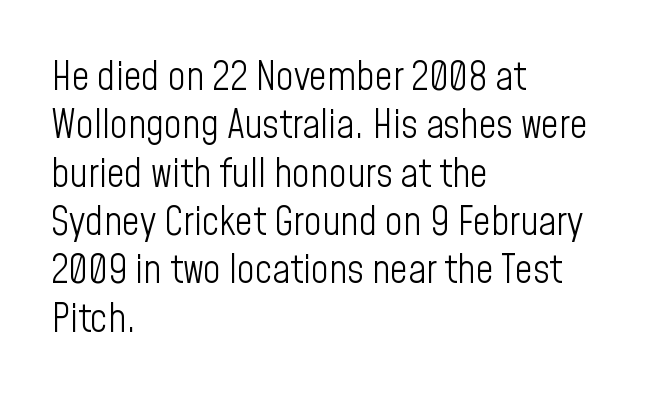
Q: Is the text bold? A: No.
Q: Is the text italic (slanted)? A: No, it is upright.
Q: Is the typeface a serif or a sans-serif typeface? A: Sans-serif.
Q: Is the text underlined? A: No.
Q: How is the paragraph aligned? A: Left-aligned.
Q: Is the spacing between letters normal or unusually wide? A: Normal.
Q: Width (condensed, normal, or wide)? A: Condensed.
Q: Stroke contrast? A: Low.
Q: x-height? A: Medium.
Q: Monospaced? A: No.
